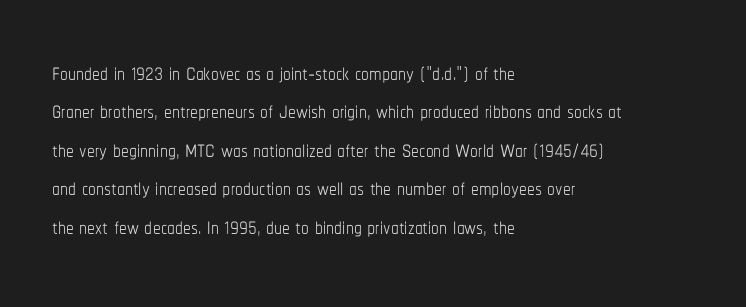
The image shows 31 px thin, condensed type, upright; set left-aligned, line spacing 1.24x, normal letter spacing, not underlined; low stroke contrast and a medium x-height.
